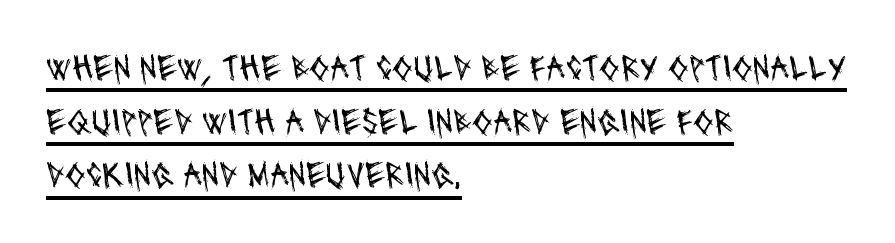
I'd call this a sans setting — the letters go barefoot. The rows are spaced the way most documents space them. Is this a fixed-width face? No — the glyphs have proportional, varying widths. The gaps between neighbouring characters are ordinary and unremarkable. These glyphs show unthickened strokes, regular width or finer. You can see a thin bar hugging the bottom of the glyphs.
